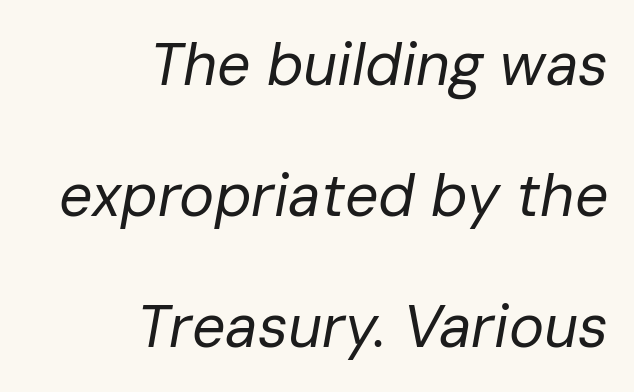
Q: Is the text bold? A: No.
Q: Is the text italic (slanted)? A: Yes, it leans right by about 10 degrees.
Q: Is the text underlined? A: No.
Q: How is the paragraph aligned? A: Right-aligned.
Q: Is the spacing between letters normal or unusually wide? A: Normal.
Q: Is the spacing between lines tight, normal or loose? A: Loose.
Q: Width (condensed, normal, or wide)? A: Normal.
Q: Stroke contrast? A: Low.
Q: x-height? A: Medium.
Q: Monospaced? A: No.
